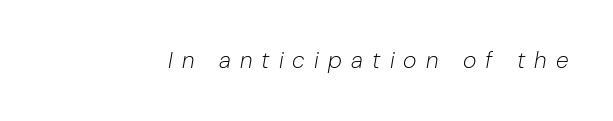
Q: Is the text bold? A: No.
Q: Is the text italic (slanted)? A: Yes, it leans right by about 10 degrees.
Q: Is the text underlined? A: No.
Q: Is the spacing between letters normal or unusually wide? A: Unusually wide.
